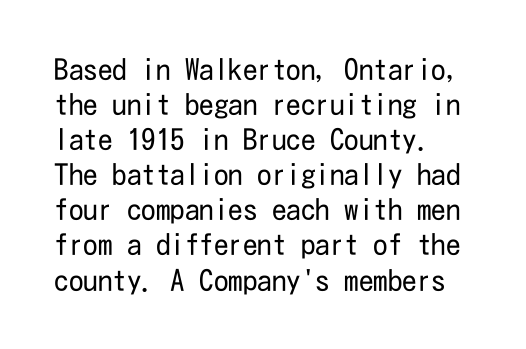
To sum up the face: it is a sans, with no serifs. Glance below the letters and you will spot only blank space. Each word holds together tightly as a unit, with standard inter-letter gaps. A typesetter would mark this as roman, not italic. Each stroke keeps to a modest, everyday thickness or less.
